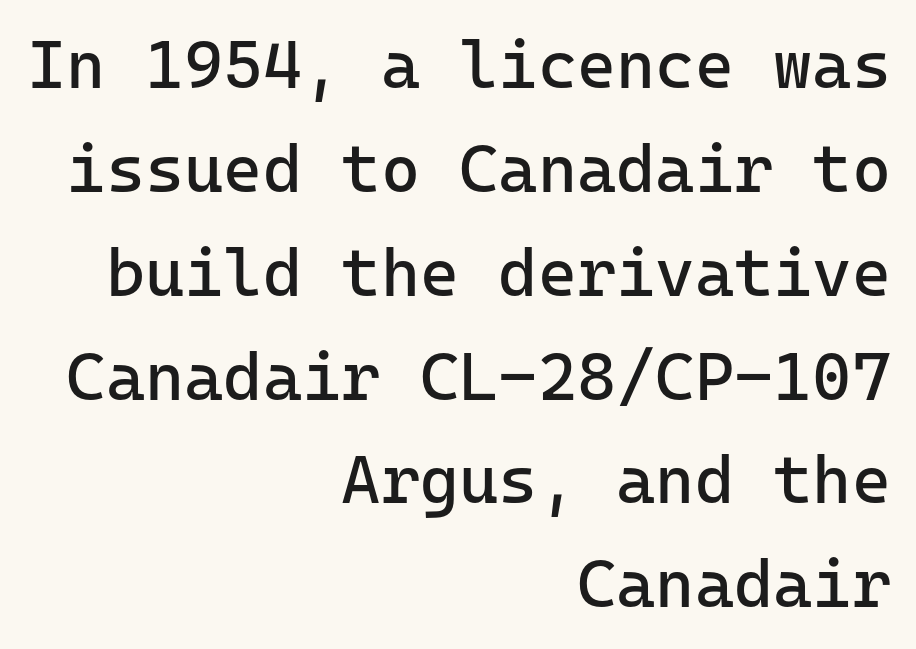
The image shows 67 px regular-weight sans-serif type, upright, monospaced; set right-aligned, normal line spacing (1.55x), normal letter spacing, not underlined; low stroke contrast and a medium x-height.
